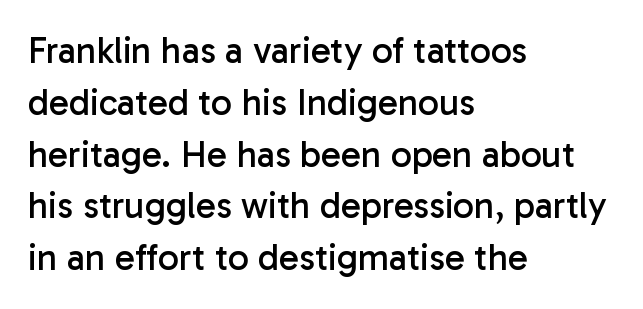
The image shows 37 px regular-weight sans-serif type, upright; set left-aligned, normal line spacing (1.4x), normal letter spacing, not underlined; low stroke contrast and a medium x-height.
